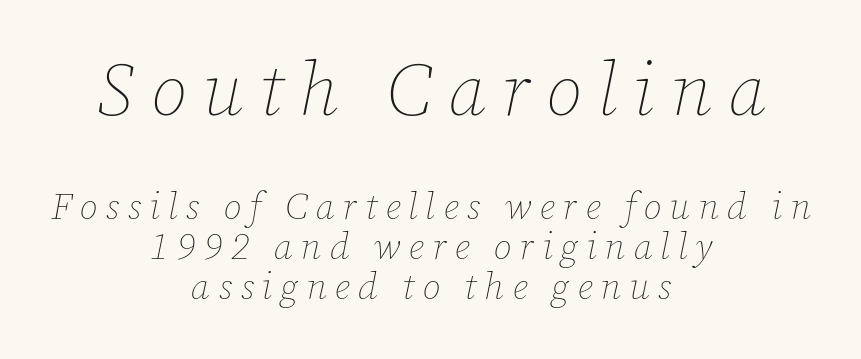
Q: Is the text bold? A: No.
Q: Is the text italic (slanted)? A: Yes, it leans right by about 12 degrees.
Q: Is the text underlined? A: No.
Q: How is the paragraph aligned? A: Centered.
Q: Is the spacing between letters normal or unusually wide? A: Unusually wide.
Q: Is the spacing between lines tight, normal or loose? A: Tight.
Q: Which block of text is set in a larger size, the first (top) or the second (bottom)? A: The first (top) one.
Q: Width (condensed, normal, or wide)? A: Normal.
Q: Stroke contrast? A: Low.
Q: x-height? A: Medium.
Q: Monospaced? A: No.
